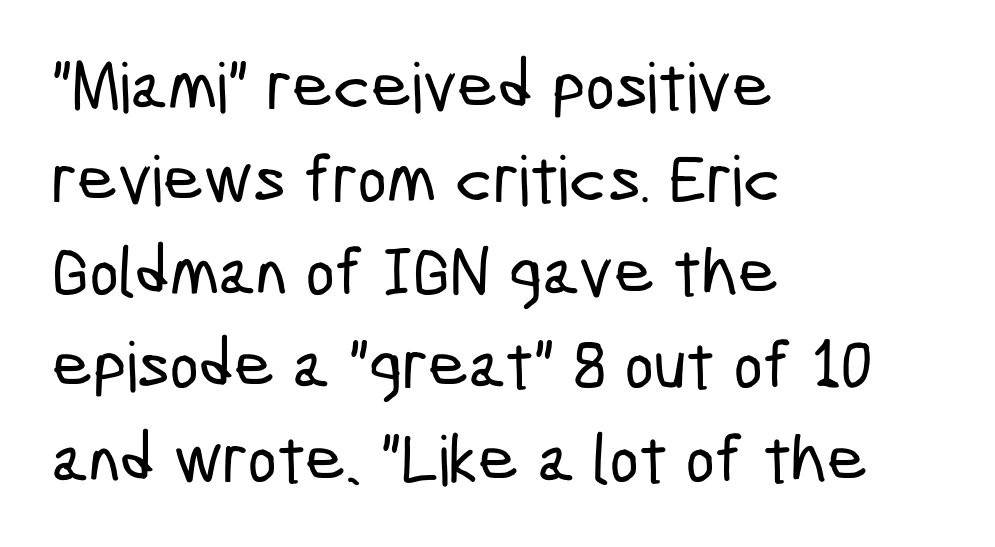
{"serif": "no", "width": "condensed", "stroke_contrast": "low", "x_height": "medium", "monospaced": "no", "underline": "no", "align": "left", "line_spacing": "normal", "line_spacing_ratio": 1.35, "letter_spacing": "normal", "letter_spacing_em": 0.0, "glyph_px": 69}
